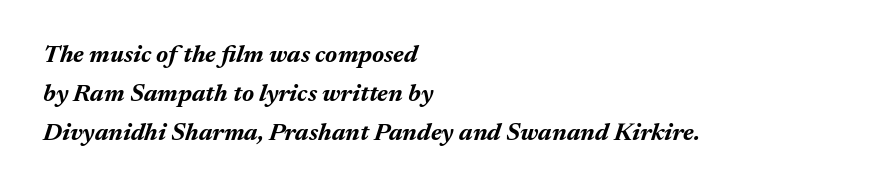
The characters look thick and weighty, a clear bold. Does the lettering tilt? It does — this is italic. Quick note: interline space is typical. Each row of text sits above clean, open space. How are the letters spaced? Ordinarily, with no added tracking. All the whitespace from short lines collects on the right.
